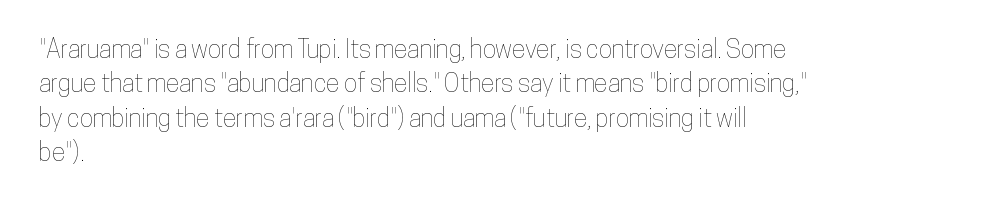
Q: Is the text italic (slanted)? A: No, it is upright.
Q: Is the text underlined? A: No.
Q: How is the paragraph aligned? A: Left-aligned.
Q: Is the spacing between letters normal or unusually wide? A: Normal.
Q: Is the spacing between lines tight, normal or loose? A: Normal.
